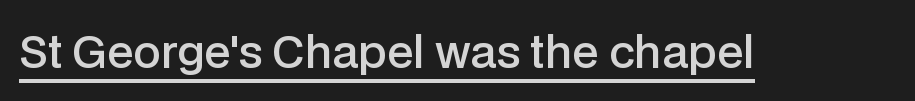
Notice how a bar underscores the lettering throughout. These lines are composed in type without serifs. Unlike italic type, these characters show no tilt at all. Bold? Not quite — semibold, heavier than regular but stopping short. The type is set solid horizontally, with unmodified tracking. The letters advance in unequal steps, a hallmark of proportional type.
